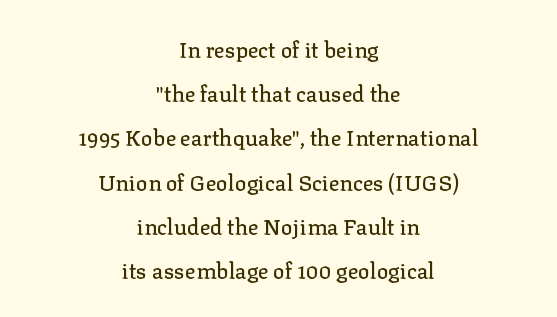
{"italic": "no", "underline": "no", "align": "center", "line_spacing": "loose", "line_spacing_ratio": 2.01, "letter_spacing": "normal", "letter_spacing_em": 0.0, "glyph_px": 22}
